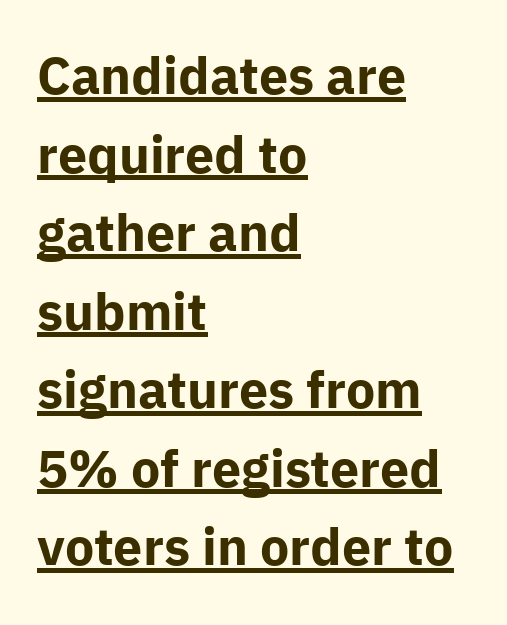
The image shows 52 px bold sans-serif type, upright; set left-aligned, normal line spacing (1.51x), normal letter spacing, underlined; low stroke contrast and a medium x-height.
